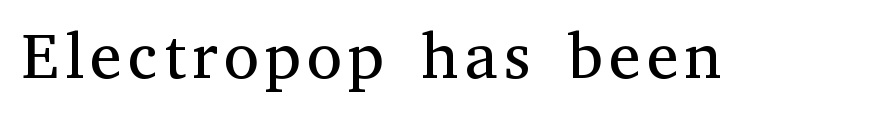
The image shows 64 px regular-weight serif type, upright; set not underlined; medium stroke contrast and a medium x-height.
